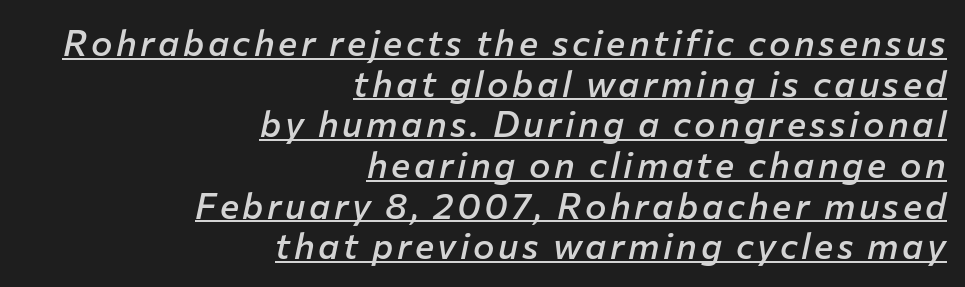
{"italic": "yes", "lean": "right", "slant_degrees": 12, "bold": "semi", "weight": "semibold", "width": "normal", "stroke_contrast": "low", "x_height": "medium", "monospaced": "no", "underline": "yes", "align": "right", "line_spacing": "tight", "line_spacing_ratio": 1.13, "glyph_px": 36}
